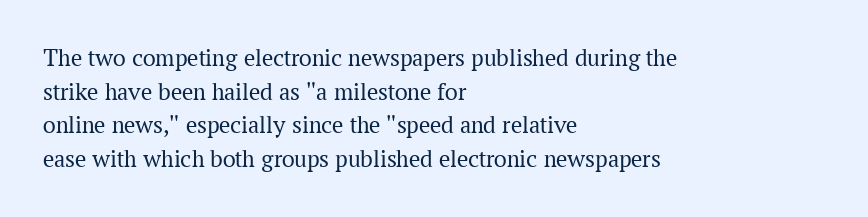
{"italic": "no", "bold": "no", "underline": "no", "align": "left", "line_spacing": "normal", "line_spacing_ratio": 1.35, "letter_spacing": "normal", "letter_spacing_em": 0.0, "glyph_px": 25}
